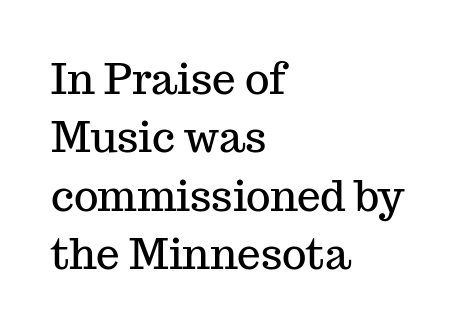
Q: Is the text italic (slanted)? A: No, it is upright.
Q: Is the typeface a serif or a sans-serif typeface? A: Serif.
Q: Is the text underlined? A: No.
Q: How is the paragraph aligned? A: Left-aligned.
Q: Is the spacing between letters normal or unusually wide? A: Normal.
Q: Is the spacing between lines tight, normal or loose? A: Normal.
Q: Width (condensed, normal, or wide)? A: Normal.
Q: Stroke contrast? A: Medium.
Q: x-height? A: Medium.
Q: Monospaced? A: No.
